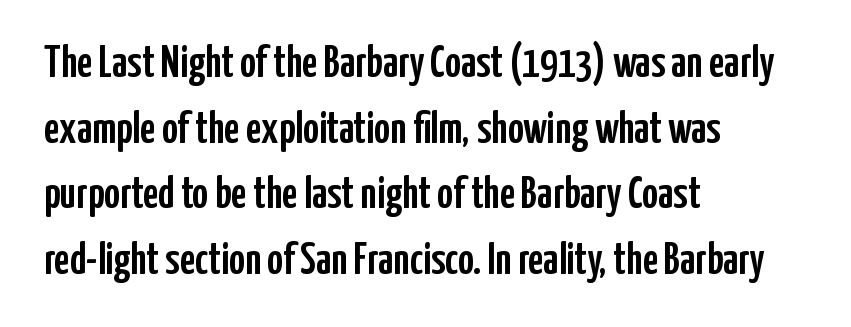
Q: Is the text italic (slanted)? A: No, it is upright.
Q: Is the typeface a serif or a sans-serif typeface? A: Sans-serif.
Q: Is the text underlined? A: No.
Q: How is the paragraph aligned? A: Left-aligned.
Q: Is the spacing between letters normal or unusually wide? A: Normal.
Q: Is the spacing between lines tight, normal or loose? A: Normal.
Q: Width (condensed, normal, or wide)? A: Condensed.
Q: Stroke contrast? A: Low.
Q: x-height? A: Medium.
Q: Monospaced? A: No.
